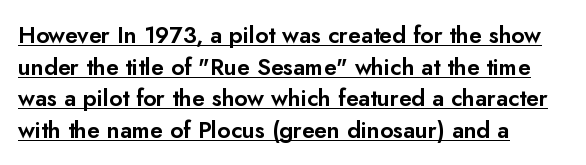
The image shows 23 px text type, upright; set left-aligned, normal line spacing (1.37x), normal letter spacing, underlined.
